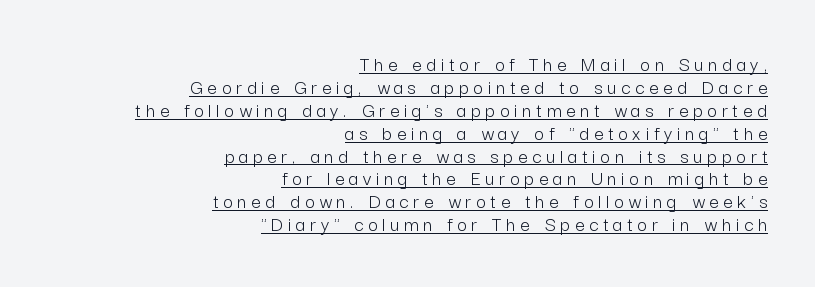
{"italic": "no", "bold": "no", "underline": "yes", "align": "right", "line_spacing": "tight", "line_spacing_ratio": 1.09, "letter_spacing": "wide", "letter_spacing_em": 0.23, "glyph_px": 21}
